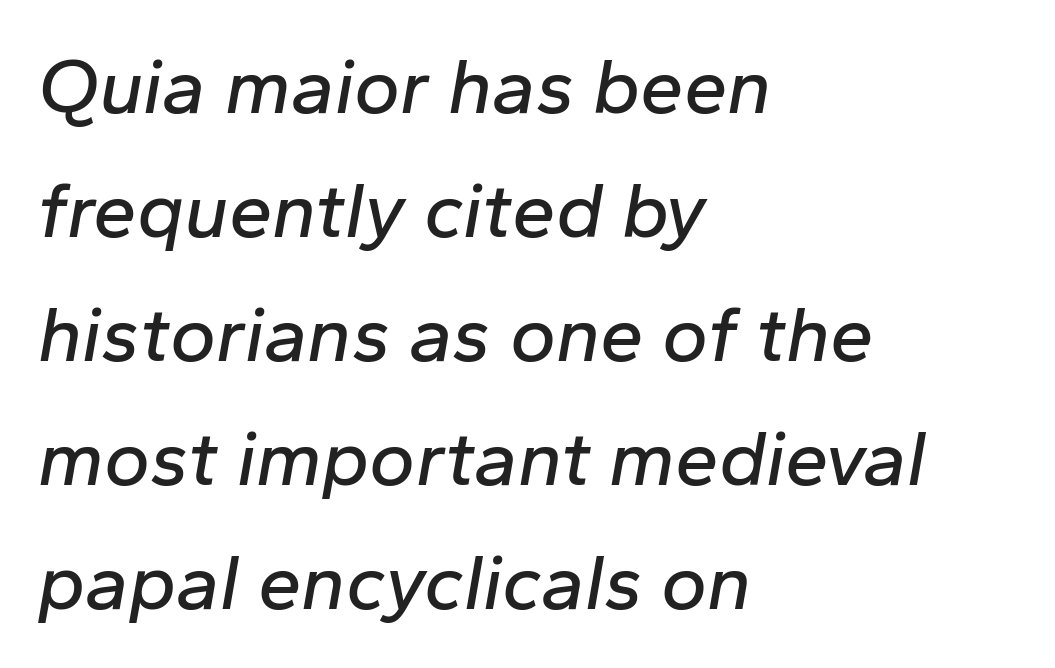
{"italic": "yes", "lean": "right", "slant_degrees": 10, "width": "normal", "stroke_contrast": "low", "x_height": "medium", "monospaced": "no", "underline": "no", "align": "left", "line_spacing": "normal", "line_spacing_ratio": 1.59, "letter_spacing": "normal", "letter_spacing_em": 0.0, "glyph_px": 78}
